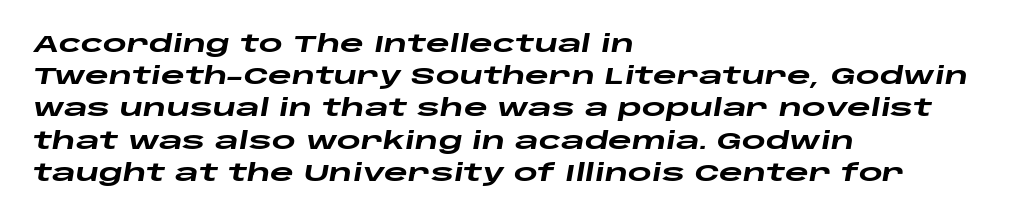
Caption: bold face, heavy strokes. Nothing unusual about the tracking: characters are spaced as the font intends. If you measured baseline to baseline, you'd find a middling distance. The space beneath each line is pristine and unruled. The setting favours the left margin, as ordinary paragraphs usually do. The axis of the letterforms is tilted away from vertical.
